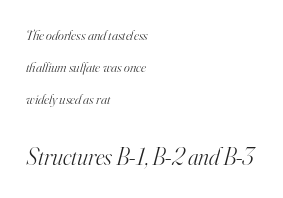
The image shows 24 px text type, italic (leaning right); set left-aligned, loose line spacing (2.27x), normal letter spacing, not underlined; the second (bottom) block is 1.71x larger.
